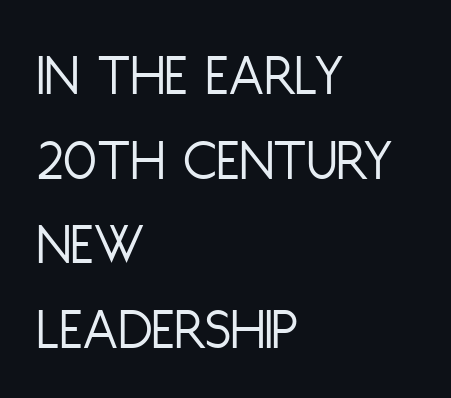
Q: Is the text bold? A: No.
Q: Is the text italic (slanted)? A: No, it is upright.
Q: Is the typeface a serif or a sans-serif typeface? A: Sans-serif.
Q: Is the text underlined? A: No.
Q: How is the paragraph aligned? A: Left-aligned.
Q: Is the spacing between letters normal or unusually wide? A: Normal.
Q: Is the spacing between lines tight, normal or loose? A: Normal.
Q: Width (condensed, normal, or wide)? A: Condensed.
Q: Stroke contrast? A: Low.
Q: x-height? A: Large.
Q: Monospaced? A: No.
